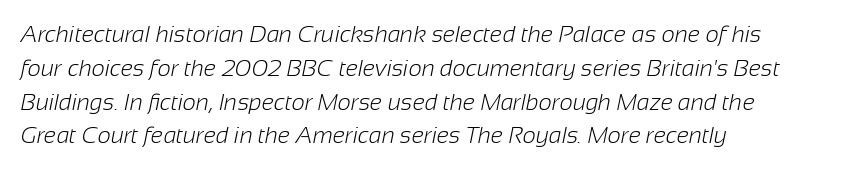
The zone under the glyphs is completely vacant. These lines keep a tight, regular rhythm from letter to letter. The cut favours lightness, reaching ordinary text weight at its darkest. These lines stack with their left ends in a neat column.
